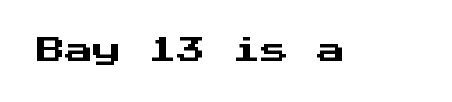
{"serif": "no", "italic": "no", "width": "normal", "stroke_contrast": "medium", "x_height": "medium", "monospaced": "yes", "underline": "no", "letter_spacing": "normal", "letter_spacing_em": 0.0, "glyph_px": 28}
